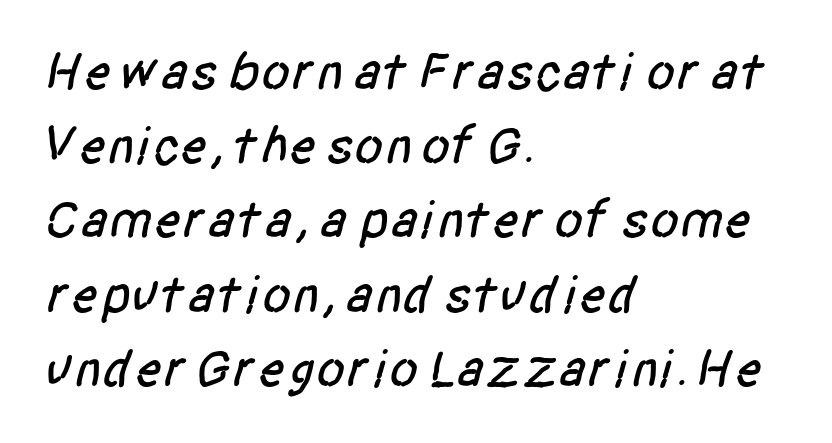
{"serif": "no", "width": "condensed", "stroke_contrast": "low", "x_height": "large", "monospaced": "no", "underline": "no", "align": "left", "line_spacing": "normal", "line_spacing_ratio": 1.4, "letter_spacing": "normal", "letter_spacing_em": 0.0, "glyph_px": 53}
